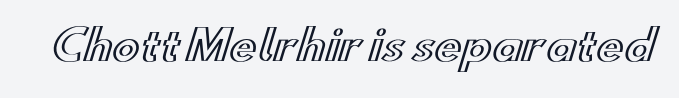
{"width": "wide", "x_height": "small", "monospaced": "no", "underline": "no", "letter_spacing": "normal", "letter_spacing_em": 0.0, "glyph_px": 41}
